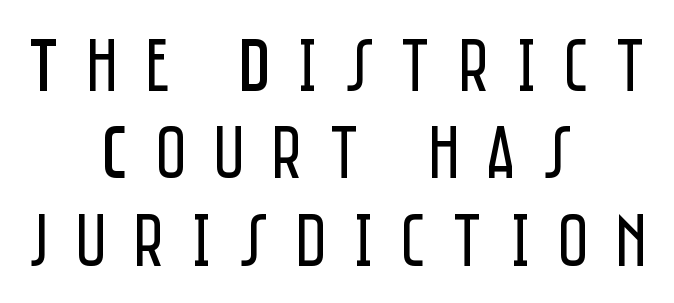
The image shows 76 px regular-weight, condensed sans-serif type, upright; set centered, tight line spacing (1.15x), unusually wide letter spacing (+0.35 em), not underlined; low stroke contrast and a large x-height.
